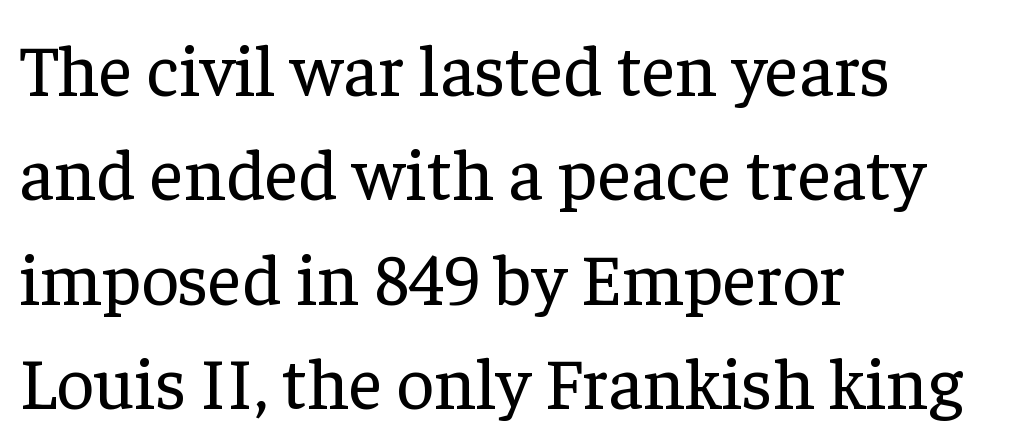
{"serif": "yes", "italic": "no", "bold": "no", "weight": "regular", "width": "normal", "stroke_contrast": "low", "x_height": "medium", "monospaced": "no", "underline": "no", "align": "left", "line_spacing": "normal", "line_spacing_ratio": 1.43, "letter_spacing": "normal", "letter_spacing_em": 0.0, "glyph_px": 73}
